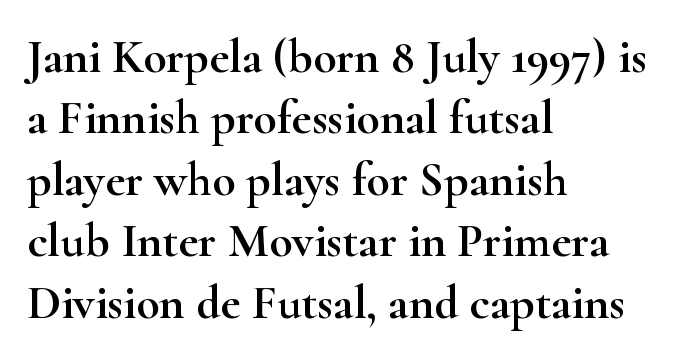
Q: Is the text italic (slanted)? A: No, it is upright.
Q: Is the typeface a serif or a sans-serif typeface? A: Serif.
Q: Is the text underlined? A: No.
Q: How is the paragraph aligned? A: Left-aligned.
Q: Is the spacing between letters normal or unusually wide? A: Normal.
Q: Is the spacing between lines tight, normal or loose? A: Normal.
Q: Width (condensed, normal, or wide)? A: Wide.
Q: Stroke contrast? A: High.
Q: x-height? A: Small.
Q: Monospaced? A: No.
